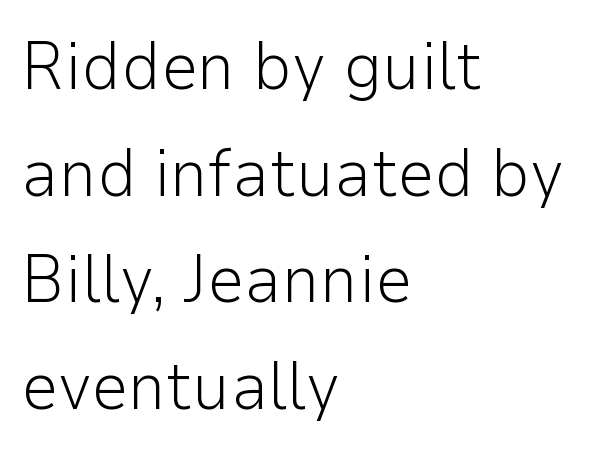
The image shows 67 px light sans-serif type, upright; set left-aligned, normal line spacing (1.59x), normal letter spacing, not underlined; low stroke contrast and a medium x-height.
